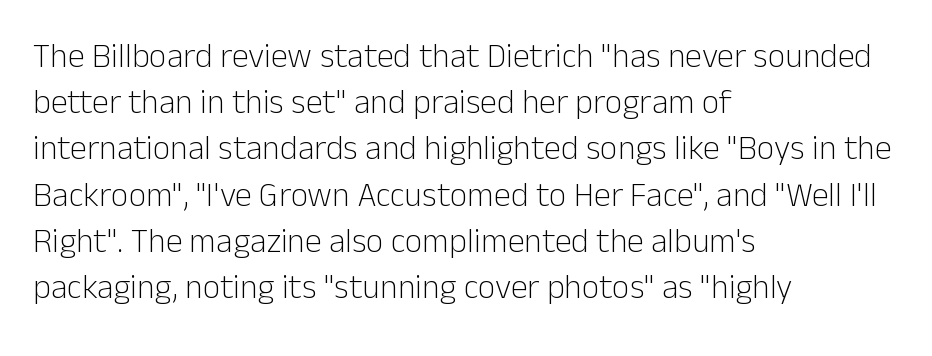
The image shows 34 px light sans-serif type, upright; set left-aligned, normal line spacing (1.36x), normal letter spacing, not underlined; low stroke contrast and a medium x-height.
